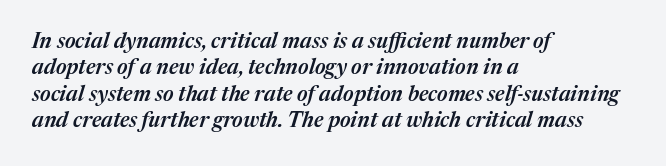
Q: Is the text bold? A: Semi-bold.
Q: Is the text italic (slanted)? A: Yes, it leans right by about 17 degrees.
Q: Is the text underlined? A: No.
Q: How is the paragraph aligned? A: Left-aligned.
Q: Is the spacing between letters normal or unusually wide? A: Normal.
Q: Is the spacing between lines tight, normal or loose? A: Normal.
